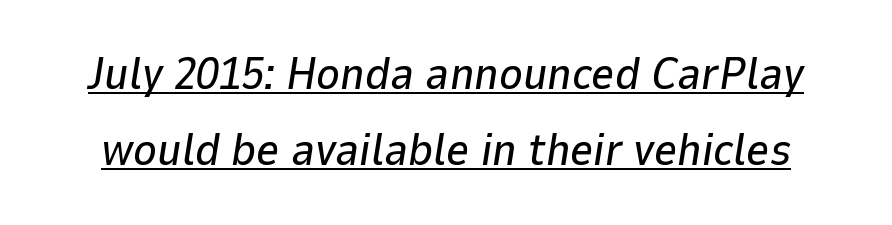
The image shows 45 px text type, italic (leaning right); set normal line spacing (1.7x), normal letter spacing, underlined; low stroke contrast and a medium x-height.
